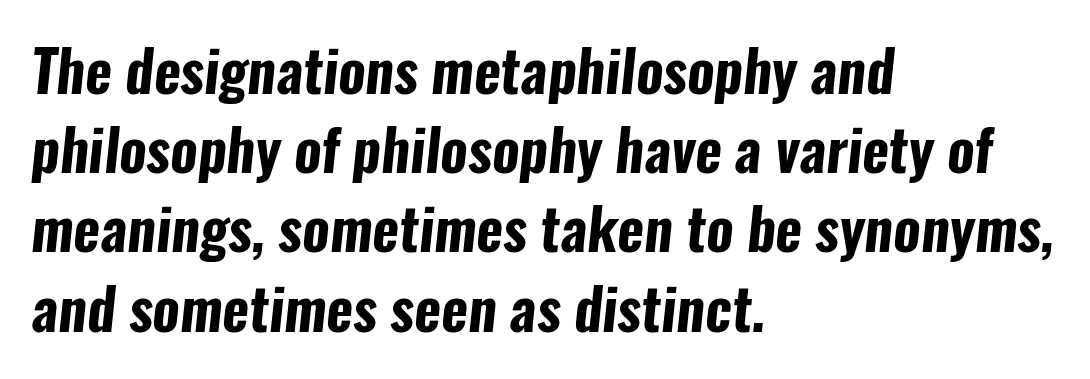
The image shows 57 px bold, condensed sans-serif type; set left-aligned, normal line spacing (1.39x), normal letter spacing, not underlined; low stroke contrast and a medium x-height.
